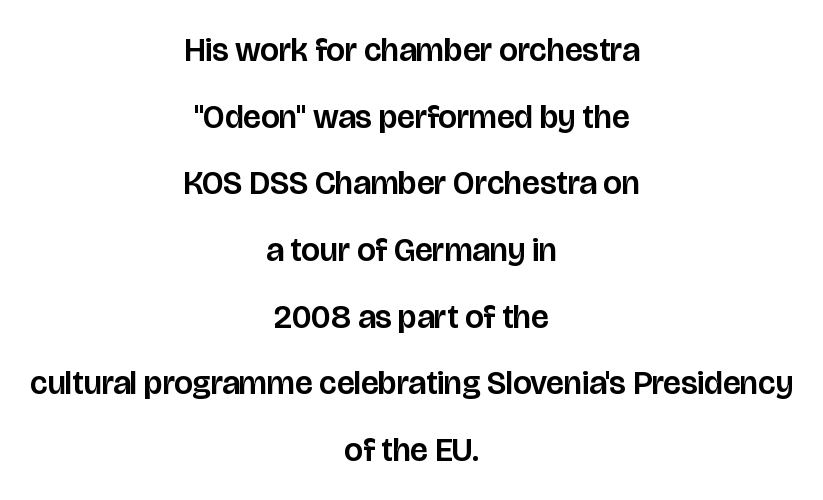
The letterforms sit shoulder to shoulder at normal distance. This rendering employs a face without finishing strokes, i.e., a sans-serif. A bare baseline throughout the passage. The passage shown stacks its lines with a broad gap. Neither beginnings nor endings align; midpoints do. A typesetter would mark this as roman, not italic.
